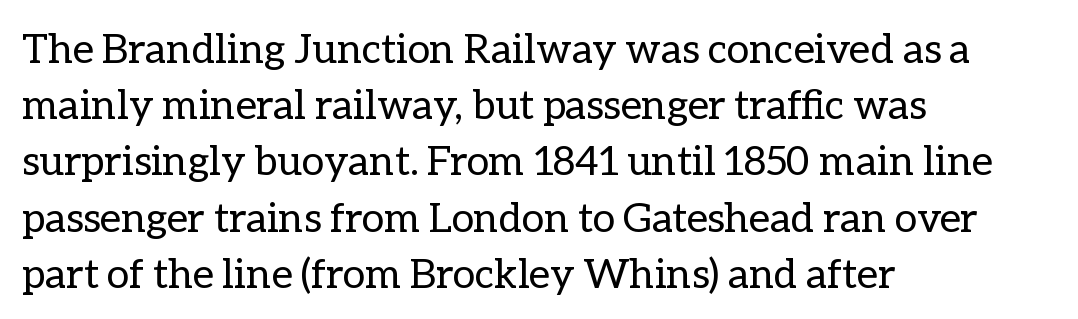
The image shows 41 px regular-weight type, upright; set left-aligned, normal line spacing (1.37x), normal letter spacing, not underlined; low stroke contrast and a medium x-height.
